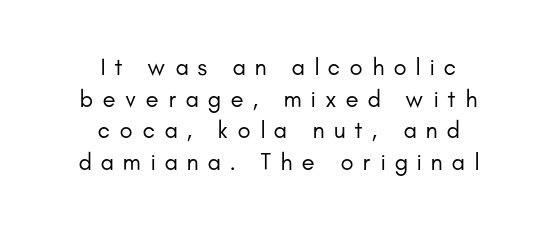
Q: Is the text bold? A: No.
Q: Is the text italic (slanted)? A: No, it is upright.
Q: Is the text underlined? A: No.
Q: How is the paragraph aligned? A: Centered.
Q: Is the spacing between letters normal or unusually wide? A: Unusually wide.
Q: Is the spacing between lines tight, normal or loose? A: Normal.
